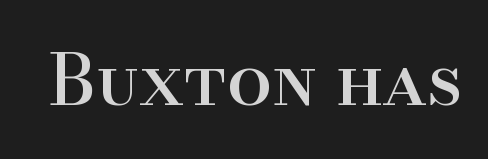
The image shows 71 px serif type, upright; set normal letter spacing, not underlined; high stroke contrast and a small x-height.
